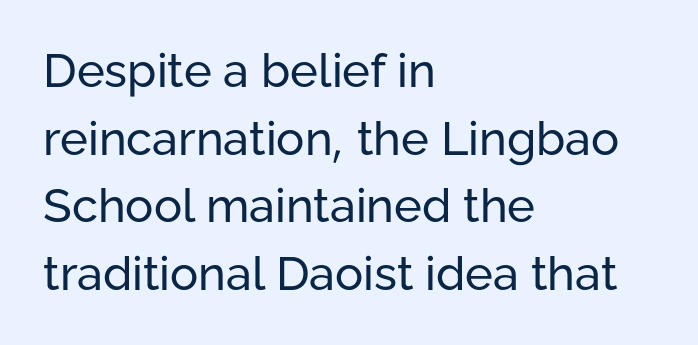
{"serif": "no", "italic": "no", "bold": "no", "weight": "regular", "width": "normal", "stroke_contrast": "low", "x_height": "medium", "monospaced": "no", "underline": "no", "align": "left", "line_spacing": "normal", "line_spacing_ratio": 1.44, "letter_spacing": "normal", "letter_spacing_em": 0.0, "glyph_px": 47}
